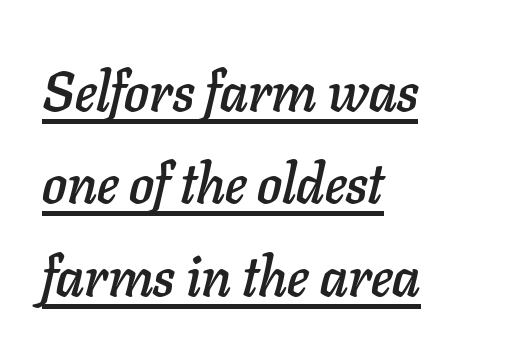
{"italic": "yes", "lean": "right", "slant_degrees": 11, "width": "normal", "stroke_contrast": "low", "x_height": "medium", "monospaced": "no", "underline": "yes", "align": "left", "line_spacing": "normal", "line_spacing_ratio": 1.68, "letter_spacing": "normal", "letter_spacing_em": 0.0, "glyph_px": 55}
